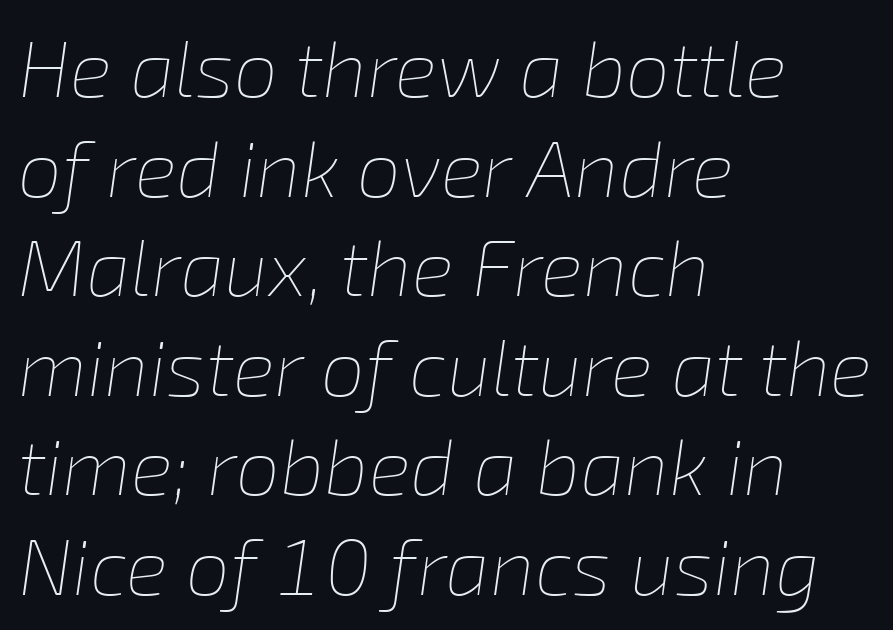
The space between consecutive lines is moderate. This sample uses plain, unmodified letter spacing. A classic flush-left, rag-right setting is used for this passage. The space beneath each line is pristine and unruled. You can tell it's italic because the verticals aren't actually vertical.
